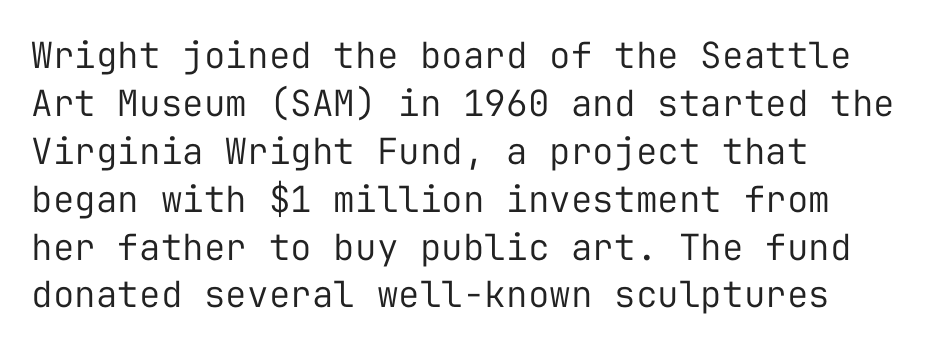
The letters carry no serifs — their stems end cleanly without finishing strokes. The type is set solid horizontally, with unmodified tracking. The zone under the glyphs is completely vacant. Looks like terminal output: every glyph gets an equal slot. Layout note: lines flush left.
